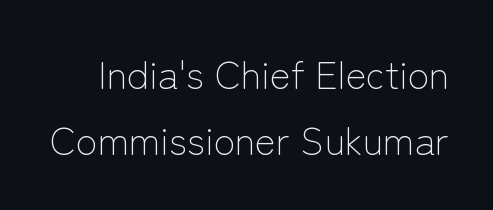
Quick note: not italic, upright. Do the characters align in a grid? No, the font is proportional. The baseline area is clear. Standard letterfit; no display-style spreading of the glyphs. Horizontal bands of white between lines are of average thickness. Ink coverage per letter is moderate at most.
